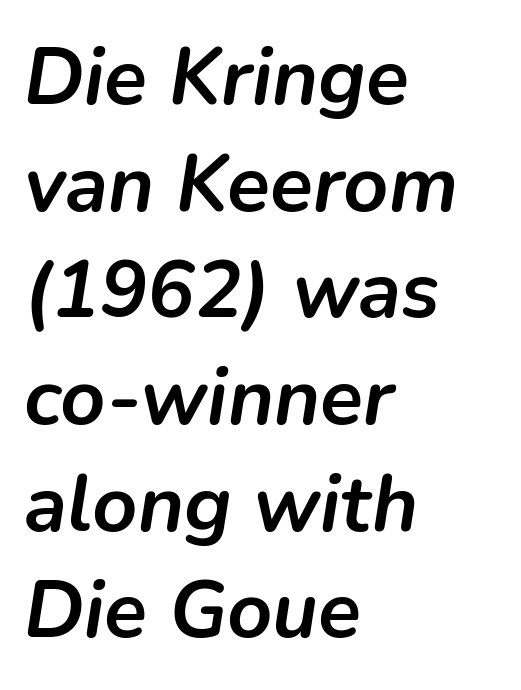
The image shows 79 px semibold type, italic (leaning right); set left-aligned, normal line spacing (1.35x), normal letter spacing, not underlined; low stroke contrast and a medium x-height.
